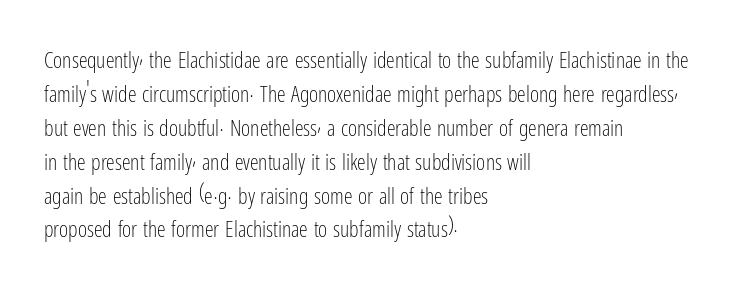
These lines stack with their left ends in a neat column. Any mark beneath the type? The region is blank. Short note: letters normally spaced. The type sits square on the baseline with zero lean.
